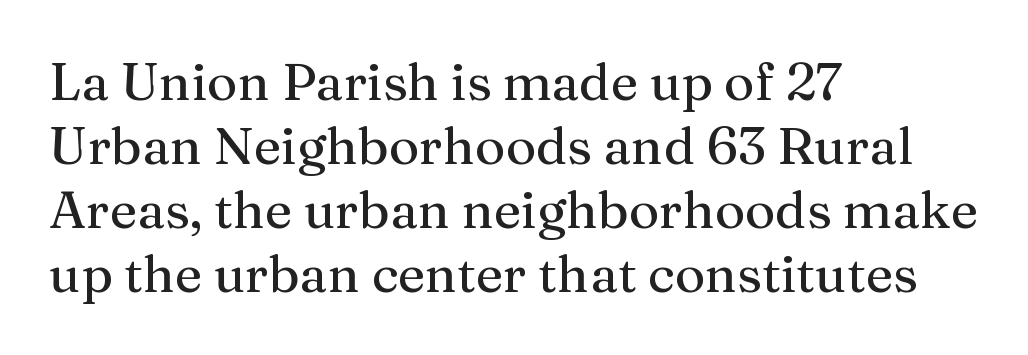
What kind of face is this? One with serifs. Inter-character spacing is left at the font's built-in metrics. These lines are rendered in a variable-pitch font. The letters stand upright; this is a roman face.
